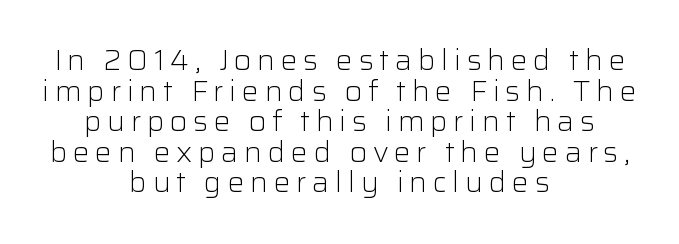
Q: Is the text bold? A: No.
Q: Is the text italic (slanted)? A: No, it is upright.
Q: Is the typeface a serif or a sans-serif typeface? A: Sans-serif.
Q: Is the text underlined? A: No.
Q: How is the paragraph aligned? A: Centered.
Q: Is the spacing between letters normal or unusually wide? A: Unusually wide.
Q: Is the spacing between lines tight, normal or loose? A: Tight.
Q: Width (condensed, normal, or wide)? A: Normal.
Q: Stroke contrast? A: Low.
Q: x-height? A: Medium.
Q: Monospaced? A: No.
